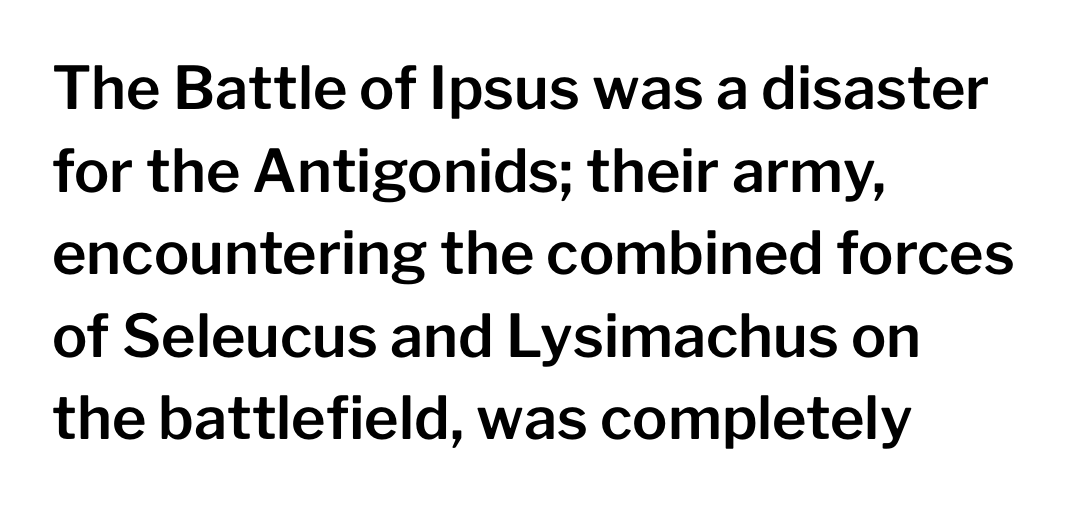
{"serif": "no", "italic": "no", "width": "normal", "stroke_contrast": "low", "x_height": "medium", "monospaced": "no", "underline": "no", "align": "left", "line_spacing": "normal", "line_spacing_ratio": 1.4, "letter_spacing": "normal", "letter_spacing_em": 0.0, "glyph_px": 59}
